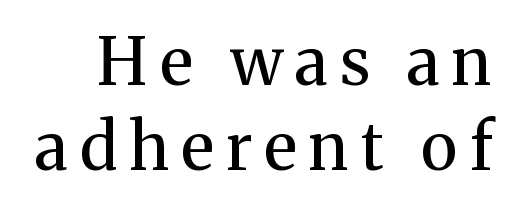
This is roman type, the default non-slanted kind. The weight tops out at a normal text grade. Glance below the letters and you will spot only blank space. Little horizontal feet cap the strokes, marking this as serif type. The rendering uses a moderate line-height, typical for paragraphs.
